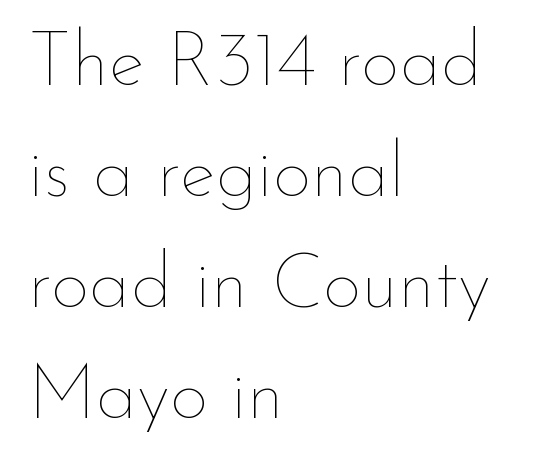
The image shows 76 px thin type, upright; set left-aligned, normal line spacing (1.46x), normal letter spacing, not underlined; low stroke contrast and a small x-height.
